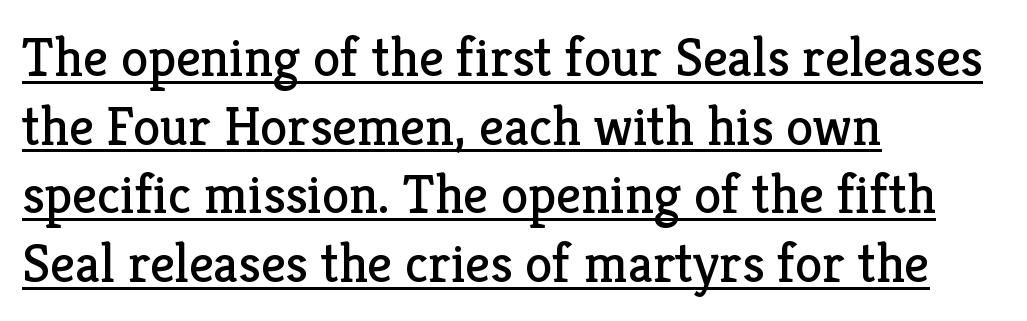
{"serif": "yes", "italic": "no", "bold": "no", "weight": "regular", "width": "normal", "stroke_contrast": "low", "x_height": "medium", "monospaced": "no", "underline": "yes", "align": "left", "line_spacing": "normal", "line_spacing_ratio": 1.25, "letter_spacing": "normal", "letter_spacing_em": 0.0, "glyph_px": 55}
